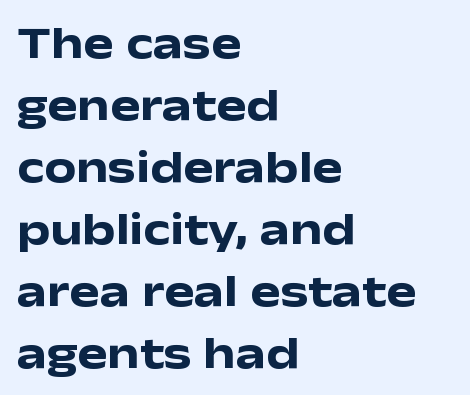
The image shows 45 px heavy, wide sans-serif type, upright; set left-aligned, normal line spacing (1.38x), normal letter spacing, not underlined; low stroke contrast and a medium x-height.
